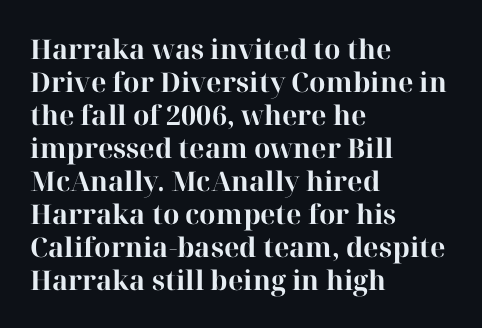
{"italic": "no", "bold": "yes", "underline": "no", "align": "left", "line_spacing_ratio": 1.22, "letter_spacing": "normal", "letter_spacing_em": 0.0, "glyph_px": 27}
